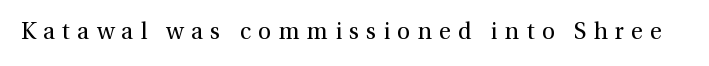
Q: Is the text bold? A: No.
Q: Is the text italic (slanted)? A: No, it is upright.
Q: Is the text underlined? A: No.
Q: Is the spacing between letters normal or unusually wide? A: Unusually wide.
